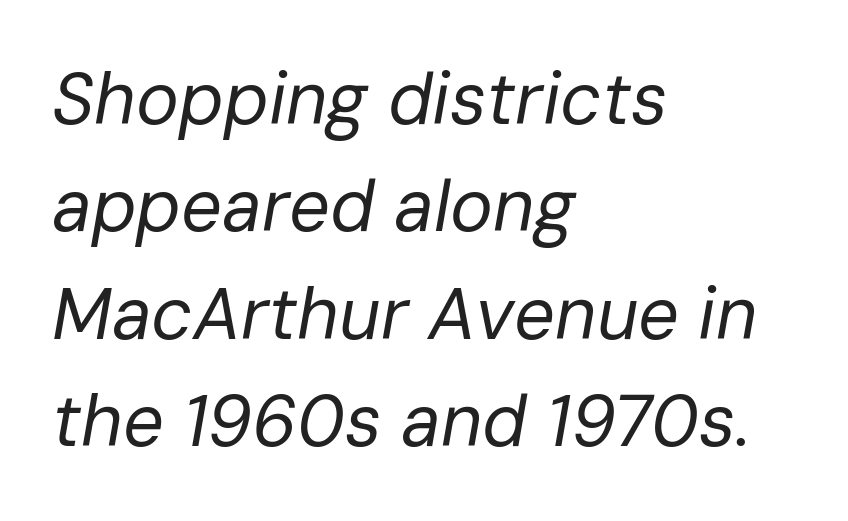
{"italic": "yes", "lean": "right", "slant_degrees": 10, "bold": "no", "weight": "regular", "width": "normal", "stroke_contrast": "low", "x_height": "medium", "monospaced": "no", "underline": "no", "align": "left", "line_spacing": "normal", "line_spacing_ratio": 1.49, "letter_spacing": "normal", "letter_spacing_em": 0.0, "glyph_px": 72}
